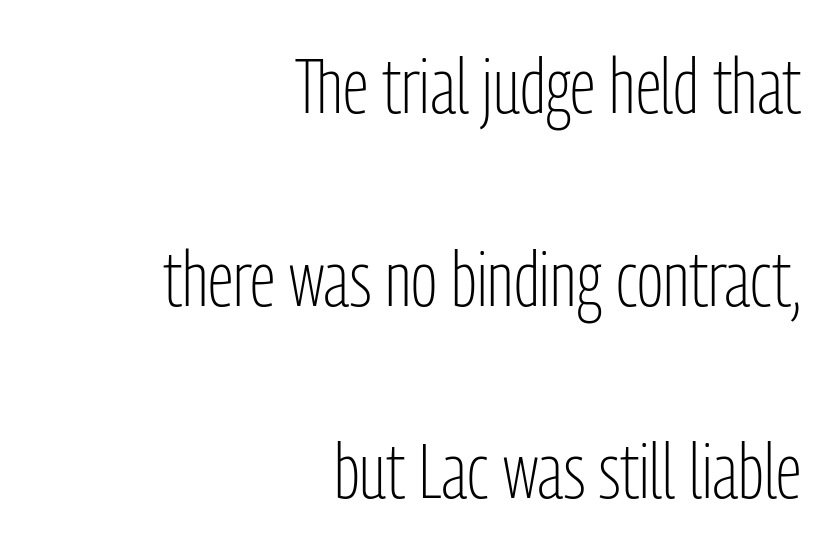
{"serif": "no", "italic": "no", "bold": "no", "weight": "light", "width": "condensed", "stroke_contrast": "low", "x_height": "medium", "monospaced": "no", "underline": "no", "align": "right", "line_spacing": "loose", "line_spacing_ratio": 2.47, "letter_spacing": "normal", "letter_spacing_em": 0.0, "glyph_px": 78}
